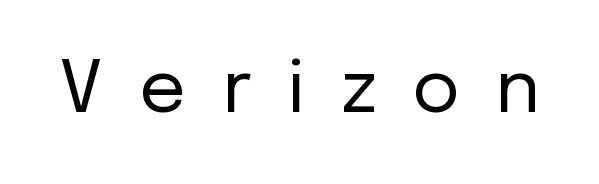
The image shows 73 px regular-weight sans-serif type, upright; set unusually wide letter spacing (+0.49 em), not underlined; low stroke contrast and a medium x-height.
